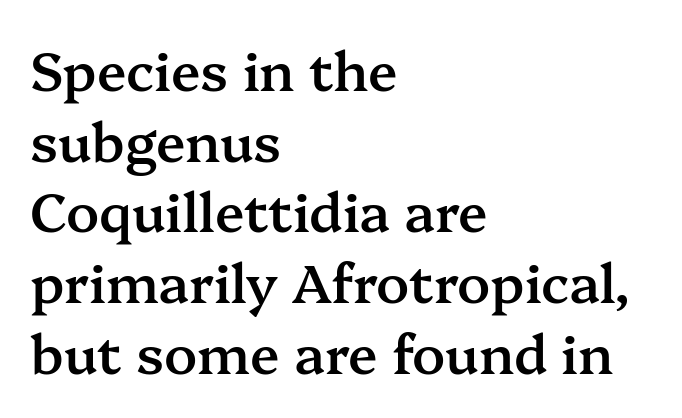
The image shows 54 px semibold serif type, upright; set left-aligned, normal line spacing (1.31x), normal letter spacing, not underlined; medium stroke contrast and a medium x-height.
